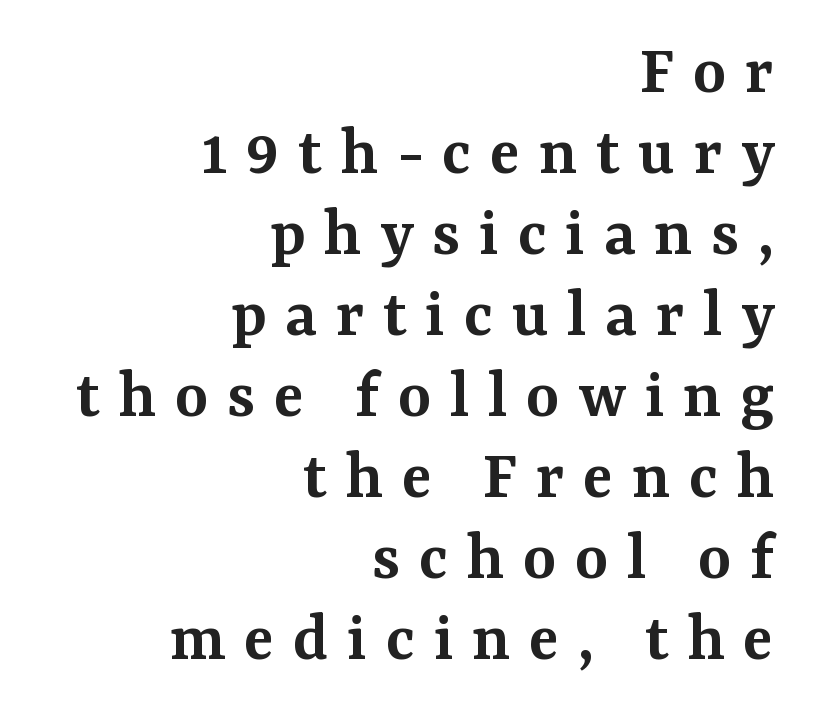
Only glyphs here, with clear space below each row. The passage is arranged like a letterhead date or caption credit — flush right. As a designer I'd log this as weight 600, semibold. The vertical gap from one line to the next is small.
